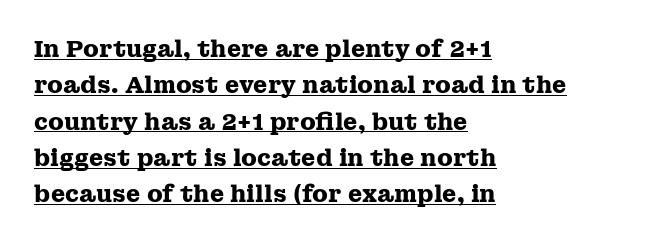
Q: Is the text bold? A: Yes.
Q: Is the text italic (slanted)? A: No, it is upright.
Q: Is the text underlined? A: Yes.
Q: How is the paragraph aligned? A: Left-aligned.
Q: Is the spacing between letters normal or unusually wide? A: Normal.
Q: Is the spacing between lines tight, normal or loose? A: Normal.
